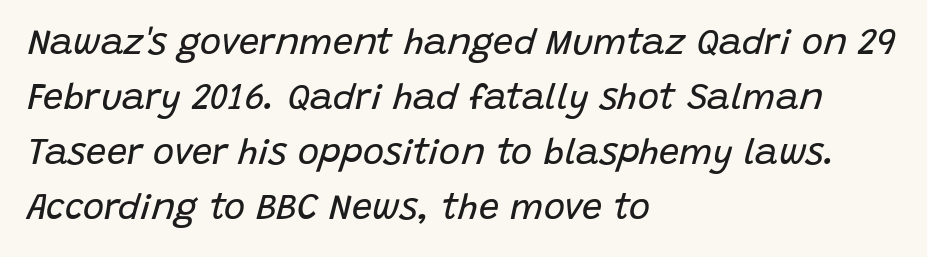
Q: Is the text bold? A: No.
Q: Is the text italic (slanted)? A: Yes, it leans right by about 15 degrees.
Q: Is the text underlined? A: No.
Q: How is the paragraph aligned? A: Left-aligned.
Q: Is the spacing between letters normal or unusually wide? A: Normal.
Q: Is the spacing between lines tight, normal or loose? A: Normal.
Q: Width (condensed, normal, or wide)? A: Normal.
Q: Stroke contrast? A: Low.
Q: x-height? A: Large.
Q: Monospaced? A: No.
